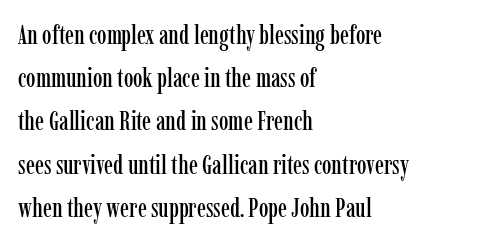
The image shows 27 px text type, upright; set left-aligned, normal line spacing (1.6x), normal letter spacing, not underlined.
